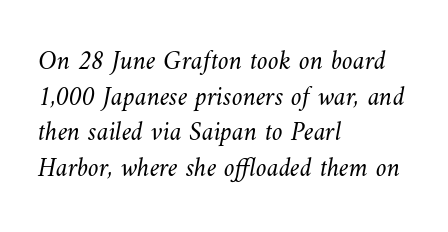
Q: Is the text bold? A: No.
Q: Is the text underlined? A: No.
Q: How is the paragraph aligned? A: Left-aligned.
Q: Is the spacing between letters normal or unusually wide? A: Normal.
Q: Is the spacing between lines tight, normal or loose? A: Normal.
